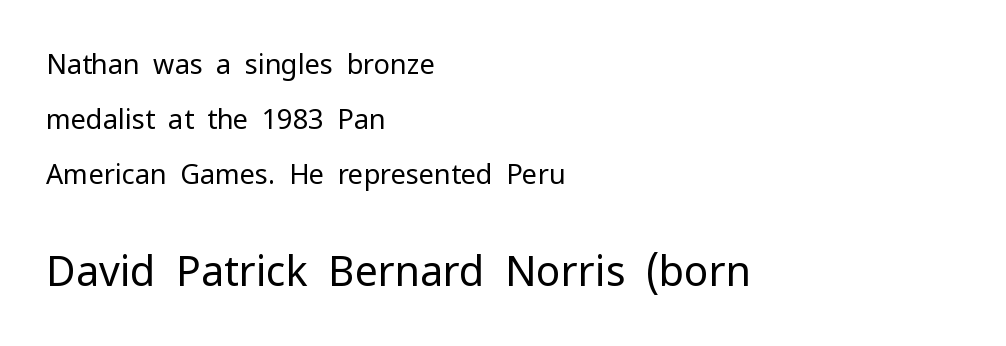
Do the characters align in a grid? No, the font is proportional. No word sits above an underline. Does extra space separate the letters? No, they use regular spacing. The passage is arranged the way most books set body copy — flush left. The designer gave the closing block more size than the opening block. This sample uses a sans-serif face.
